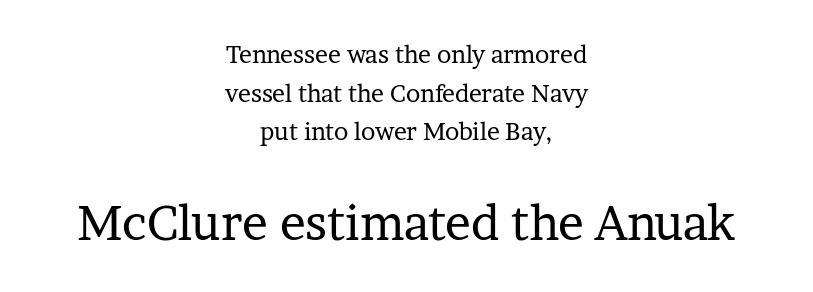
The image shows 48 px regular-weight serif type, upright; set centered, normal line spacing (1.61x), normal letter spacing, not underlined; the second (bottom) block is 2.0x larger; low stroke contrast and a medium x-height.
